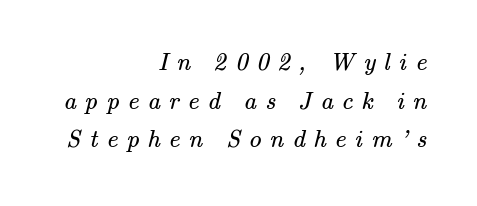
Q: Is the text bold? A: No.
Q: Is the text underlined? A: No.
Q: How is the paragraph aligned? A: Right-aligned.
Q: Is the spacing between letters normal or unusually wide? A: Unusually wide.
Q: Is the spacing between lines tight, normal or loose? A: Normal.
